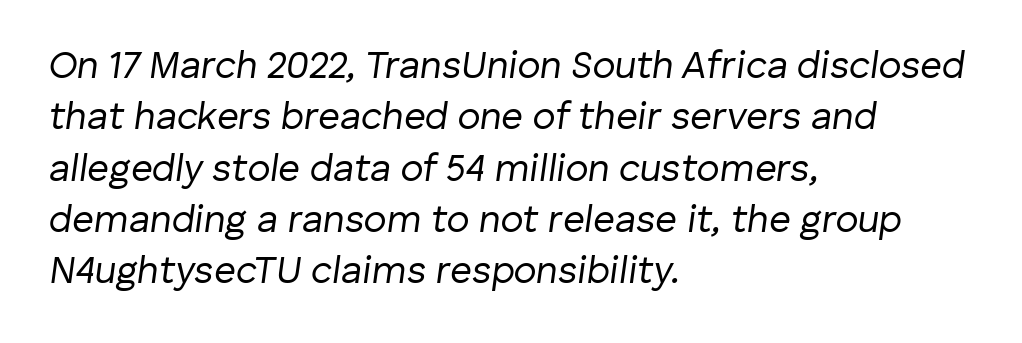
{"italic": "yes", "lean": "right", "slant_degrees": 8, "bold": "no", "weight": "regular", "width": "normal", "stroke_contrast": "low", "x_height": "medium", "monospaced": "no", "underline": "no", "align": "left", "line_spacing": "normal", "line_spacing_ratio": 1.35, "letter_spacing": "normal", "letter_spacing_em": 0.0, "glyph_px": 38}
